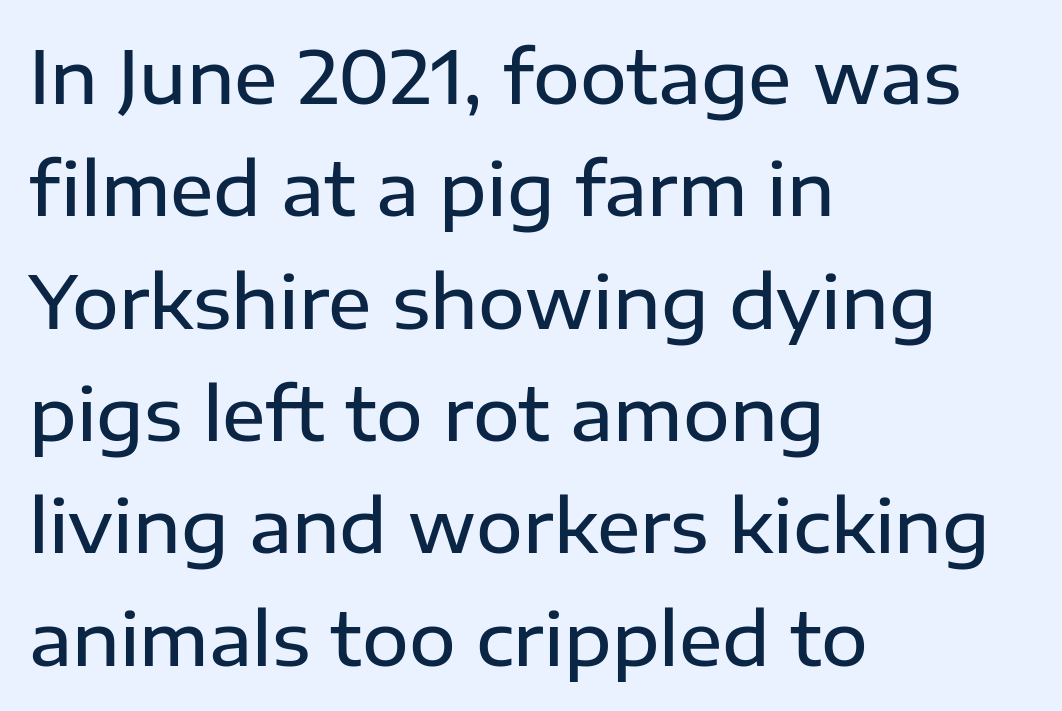
The rendering anchors every line to the left-hand side. Does the leading feel generous? No, just average. Has an underline been added? It has not. Vertical strokes here are truly vertical. Looks like regular typesetting: each glyph gets only the width it needs. Its strokes are somewhat broadened, the hallmark of semibold type.
